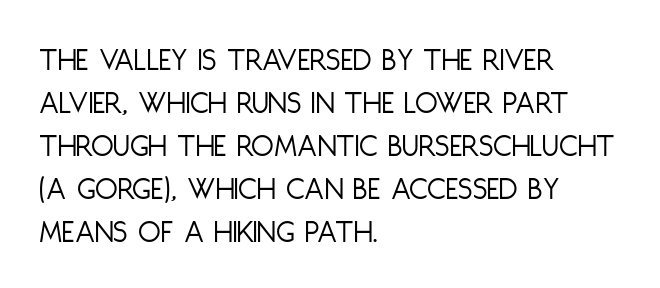
The image shows 33 px light, condensed sans-serif type, upright; set left-aligned, normal line spacing (1.3x), normal letter spacing, not underlined; low stroke contrast and a large x-height.
